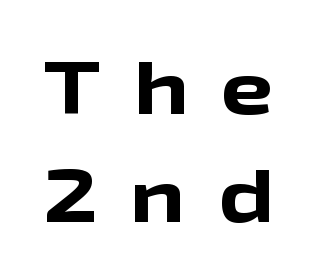
{"serif": "no", "italic": "no", "bold": "yes", "weight": "bold", "width": "wide", "stroke_contrast": "low", "x_height": "medium", "monospaced": "no", "underline": "no", "line_spacing": "normal", "line_spacing_ratio": 1.44, "letter_spacing": "wide", "letter_spacing_em": 0.43, "glyph_px": 75}
